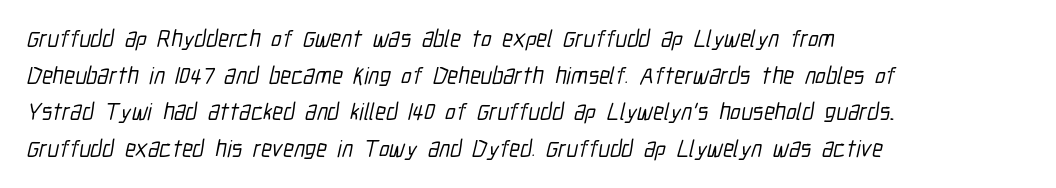
The image shows 24 px text type; set left-aligned, normal line spacing (1.53x), normal letter spacing, not underlined.
